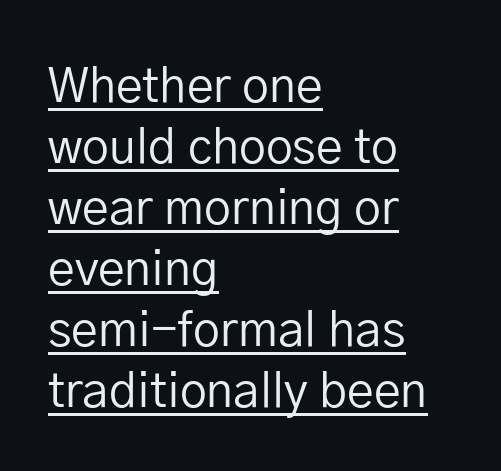
{"serif": "no", "italic": "no", "bold": "no", "weight": "regular", "width": "normal", "stroke_contrast": "low", "x_height": "medium", "monospaced": "no", "underline": "yes", "align": "left", "line_spacing": "normal", "line_spacing_ratio": 1.27, "letter_spacing": "normal", "letter_spacing_em": 0.0, "glyph_px": 48}
